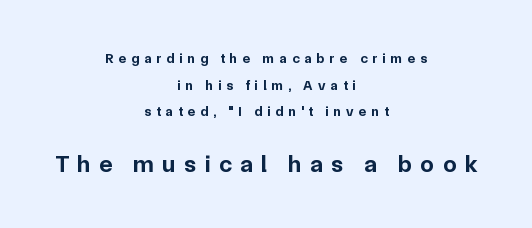
{"italic": "no", "bold": "yes", "underline": "no", "align": "center", "line_spacing": "loose", "line_spacing_ratio": 1.9, "letter_spacing": "wide", "letter_spacing_em": 0.36, "larger_block": "second", "size_ratio": 1.71, "glyph_px": 24}
